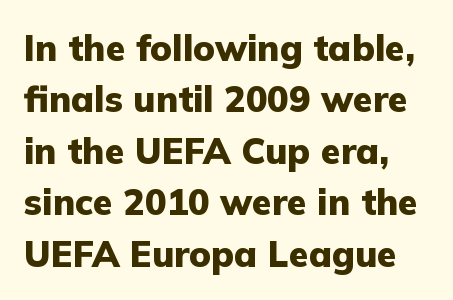
{"serif": "no", "italic": "no", "bold": "yes", "weight": "heavy", "width": "normal", "stroke_contrast": "low", "x_height": "medium", "monospaced": "no", "underline": "no", "line_spacing": "normal", "line_spacing_ratio": 1.43, "letter_spacing": "normal", "letter_spacing_em": 0.0, "glyph_px": 36}
